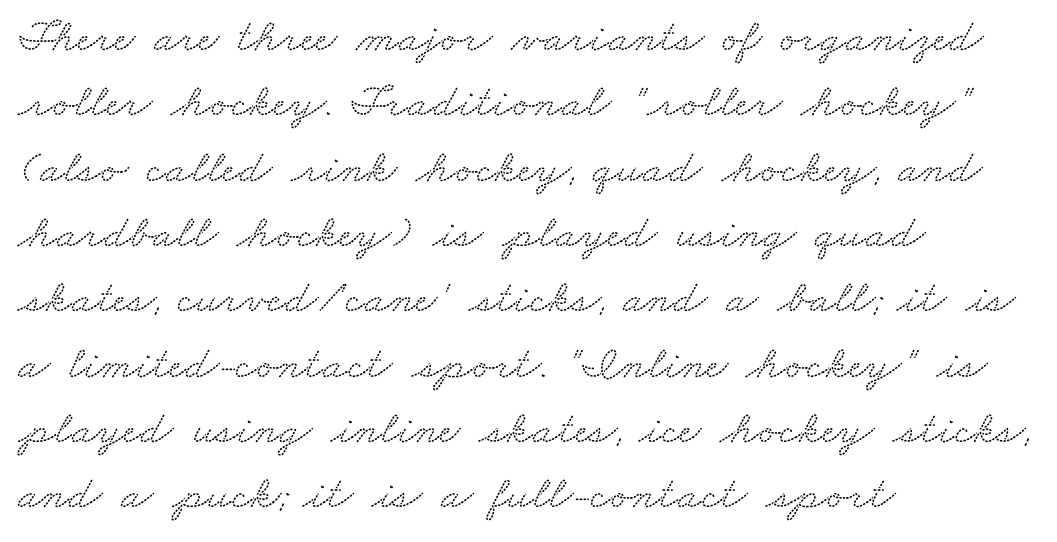
{"serif": "yes", "width": "wide", "stroke_contrast": "low", "x_height": "small", "monospaced": "no", "underline": "no", "align": "left", "line_spacing": "normal", "line_spacing_ratio": 1.39, "letter_spacing": "normal", "letter_spacing_em": 0.0, "glyph_px": 47}
